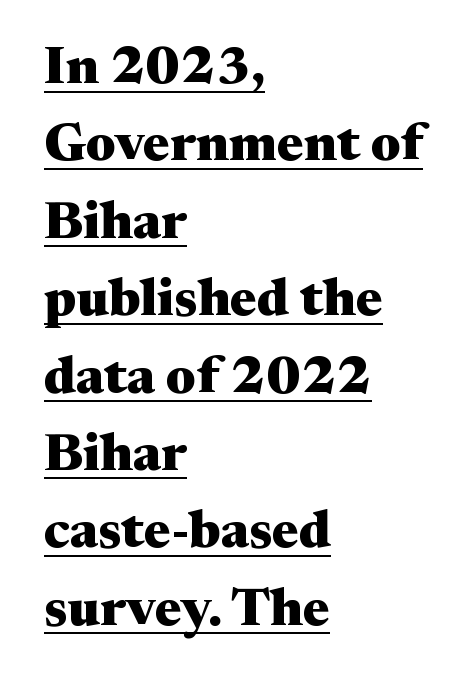
Q: Is the text bold? A: Yes.
Q: Is the text italic (slanted)? A: No, it is upright.
Q: Is the typeface a serif or a sans-serif typeface? A: Serif.
Q: Is the text underlined? A: Yes.
Q: How is the paragraph aligned? A: Left-aligned.
Q: Is the spacing between letters normal or unusually wide? A: Normal.
Q: Is the spacing between lines tight, normal or loose? A: Normal.
Q: Width (condensed, normal, or wide)? A: Wide.
Q: Stroke contrast? A: Medium.
Q: x-height? A: Medium.
Q: Monospaced? A: No.
